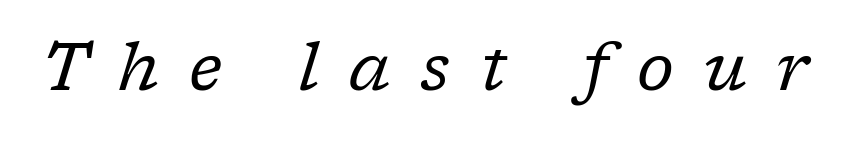
The image shows 66 px regular-weight serif type, italic (leaning right); set unusually wide letter spacing (+0.45 em), not underlined; low stroke contrast and a medium x-height.
